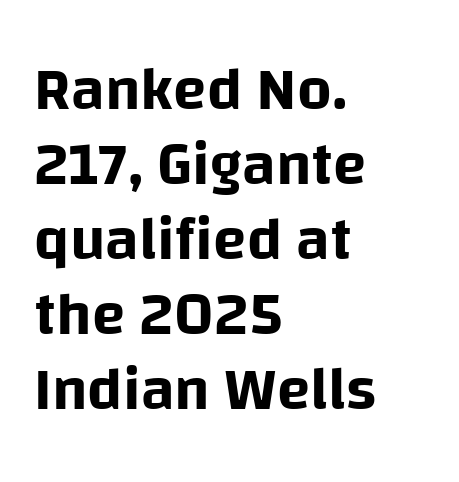
Bare-footed words on every line. A student would call this left alignment; a typographer would say flush left, rag right. The glyphs in this specimen are sans serif. A typesetter would call this proportional, since set widths differ per character. This rendering leaves character spacing at its baseline value. Posture: straight, roman, zero tilt.
